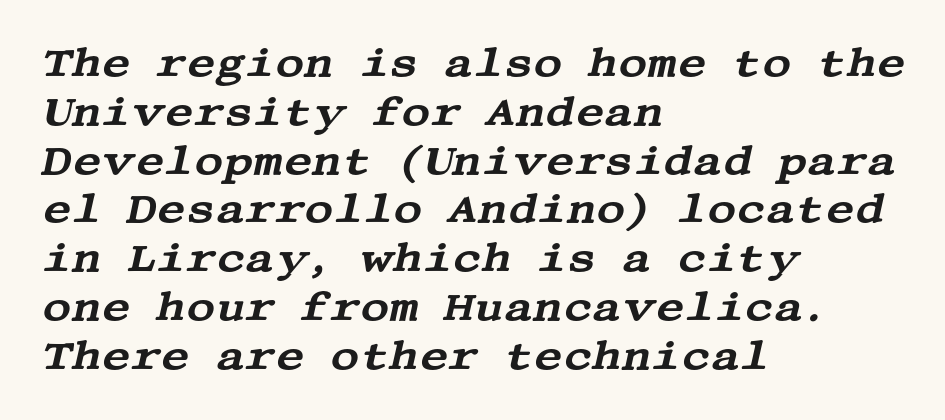
An italicized treatment has been applied to the whole sample. A typesetter would call this zero additional tracking. The lines in this sample share a left origin and differ only in where they stop. Descenders hang freely into open space. The glyphs in this specimen are seriffed.
